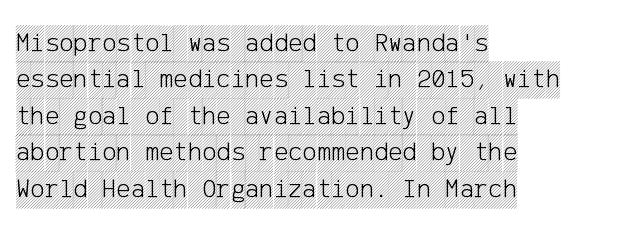
Q: Is the text italic (slanted)? A: No, it is upright.
Q: Is the text underlined? A: No.
Q: How is the paragraph aligned? A: Left-aligned.
Q: Is the spacing between letters normal or unusually wide? A: Normal.
Q: Is the spacing between lines tight, normal or loose? A: Normal.
